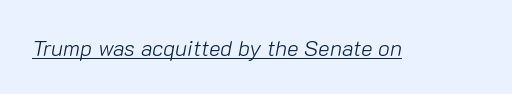
Q: Is the text bold? A: No.
Q: Is the text italic (slanted)? A: Yes, it leans right by about 10 degrees.
Q: Is the text underlined? A: Yes.
Q: Is the spacing between letters normal or unusually wide? A: Normal.
